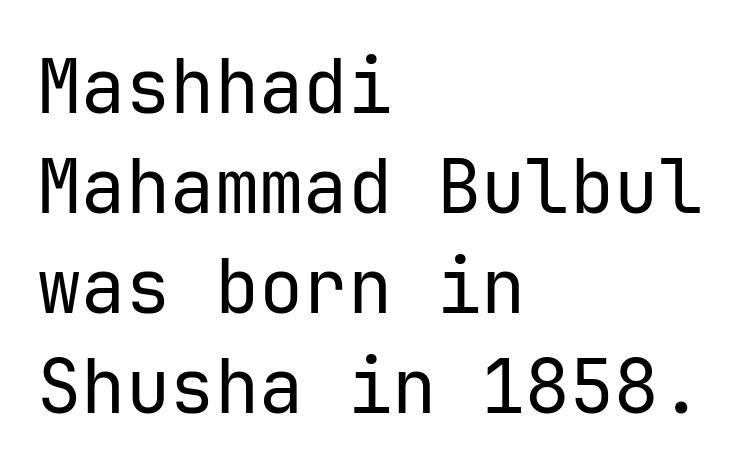
{"serif": "no", "italic": "no", "bold": "no", "weight": "regular", "width": "normal", "stroke_contrast": "low", "x_height": "medium", "monospaced": "yes", "underline": "no", "align": "left", "line_spacing": "normal", "line_spacing_ratio": 1.35, "letter_spacing": "normal", "letter_spacing_em": 0.0, "glyph_px": 74}
